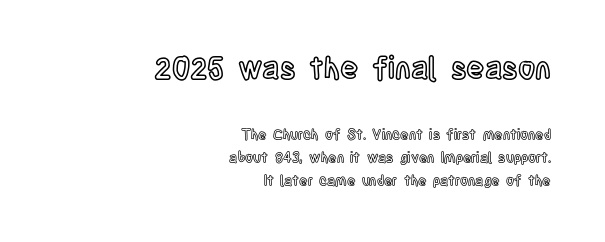
The passage shown is typed in a proportional face where columns would drift. The designer left line spacing at the default. The block sitting higher on the canvas is the one with enlarged characters. The face used here is rendered with its standard letterfit. Unlike italic type, these characters show no tilt at all. The rag falls on the left side of this text block.
